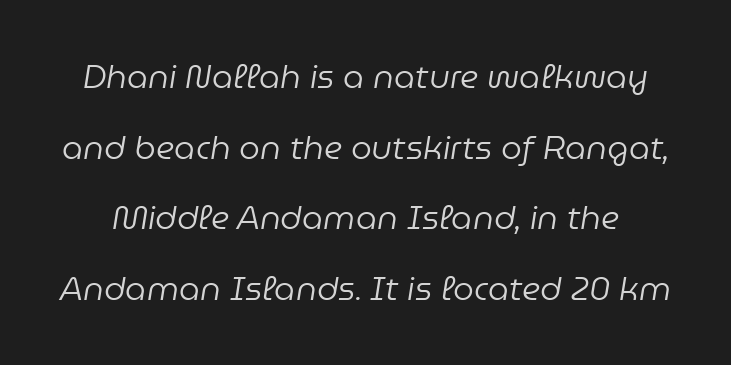
Q: Is the text bold? A: No.
Q: Is the text italic (slanted)? A: Yes, it leans right by about 9 degrees.
Q: Is the text underlined? A: No.
Q: Is the spacing between letters normal or unusually wide? A: Normal.
Q: Is the spacing between lines tight, normal or loose? A: Loose.
Q: Width (condensed, normal, or wide)? A: Normal.
Q: Stroke contrast? A: Low.
Q: x-height? A: Medium.
Q: Monospaced? A: No.
